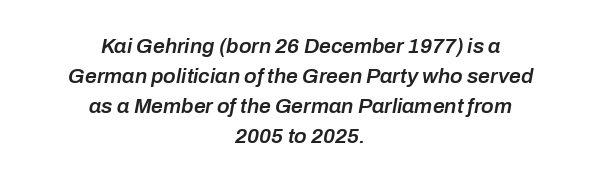
This sample uses an oblique cut, with every glyph tilted off the vertical. Look at the stroke-to-counter ratio: somewhat heavy, a semibold. Rule under the text: the space is simply empty. The rows are spaced the way most documents space them. Each word holds together tightly as a unit, with standard inter-letter gaps.
